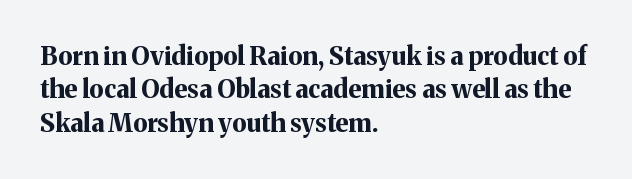
{"italic": "no", "bold": "yes", "underline": "no", "align": "left", "line_spacing": "normal", "line_spacing_ratio": 1.34, "letter_spacing": "normal", "letter_spacing_em": 0.0, "glyph_px": 25}
